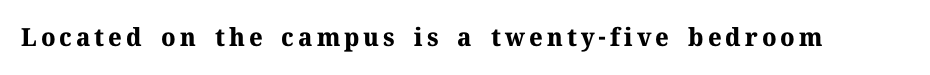
{"italic": "no", "bold": "yes", "underline": "no", "glyph_px": 25}
